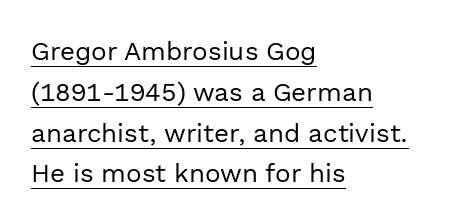
The lettering stays uniformly vertical, giving the passage a roman look. In designer terms, the underline attribute is active on this setting. Unbolded letterforms with no extra heft. If you drew a ruler down the left edge, every line would touch it. The passage shown stacks its lines at a standard gap. Tracking value appears to be zero — textbook default spacing.
